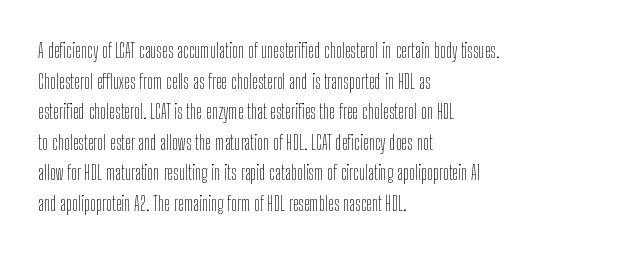
The image shows 20 px text type, upright; set left-aligned, normal line spacing (1.53x), normal letter spacing, not underlined.
